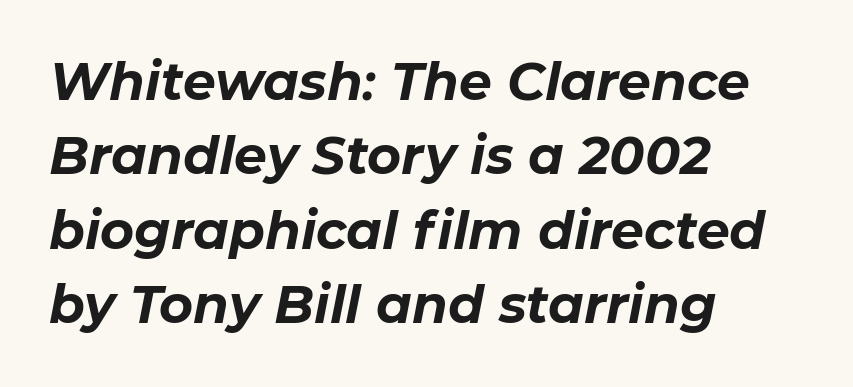
The image shows 52 px bold type, italic (leaning right); set left-aligned, normal line spacing (1.43x), normal letter spacing, not underlined; low stroke contrast and a medium x-height.
